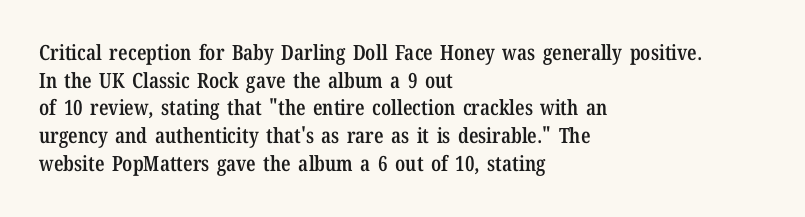
{"italic": "no", "bold": "semi", "underline": "no", "align": "left", "line_spacing": "normal", "line_spacing_ratio": 1.32, "letter_spacing": "normal", "letter_spacing_em": 0.0, "glyph_px": 21}
